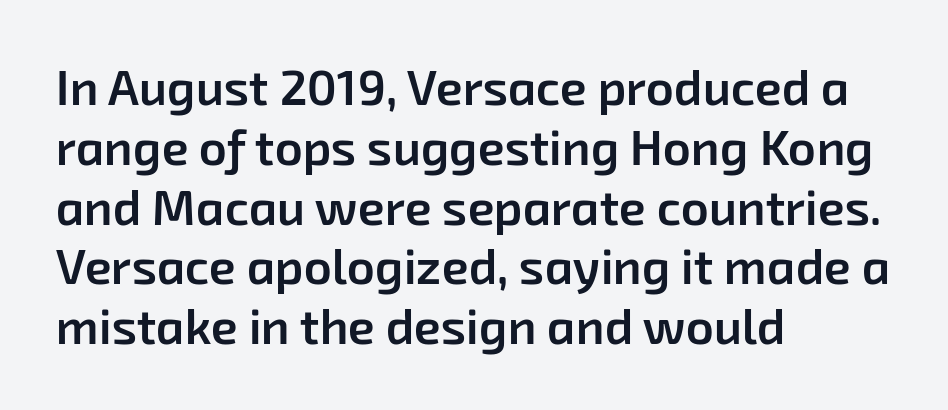
The image shows 49 px semibold sans-serif type; set left-aligned, line spacing 1.22x, normal letter spacing, not underlined; low stroke contrast and a medium x-height.
